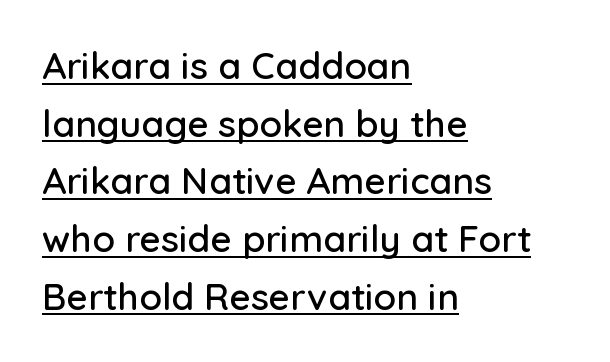
{"serif": "no", "italic": "no", "width": "normal", "stroke_contrast": "low", "x_height": "medium", "monospaced": "no", "underline": "yes", "align": "left", "line_spacing": "normal", "line_spacing_ratio": 1.56, "letter_spacing": "normal", "letter_spacing_em": 0.0, "glyph_px": 37}
